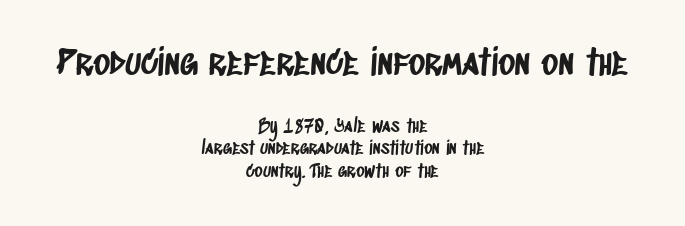
Q: Is the typeface a serif or a sans-serif typeface? A: Sans-serif.
Q: Is the text underlined? A: No.
Q: How is the paragraph aligned? A: Centered.
Q: Is the spacing between letters normal or unusually wide? A: Normal.
Q: Is the spacing between lines tight, normal or loose? A: Normal.
Q: Which block of text is set in a larger size, the first (top) or the second (bottom)? A: The first (top) one.
Q: Width (condensed, normal, or wide)? A: Condensed.
Q: Stroke contrast? A: Low.
Q: x-height? A: Large.
Q: Monospaced? A: No.
